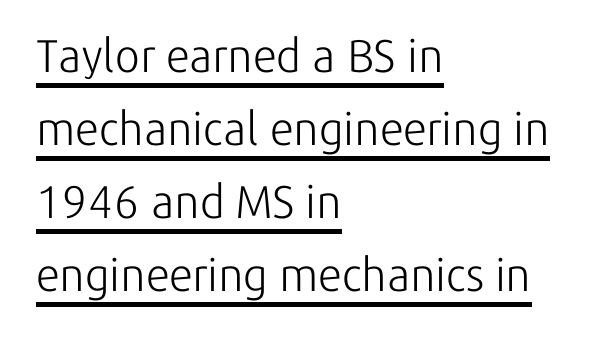
In terms of letterform style, serifs are entirely absent. The rag falls on the right side of this text block. Caption: face not bold, strokes unweighted. This rendering features underlined lettering. A typesetter would call this zero additional tracking. These lines were composed using upright roman letters.
